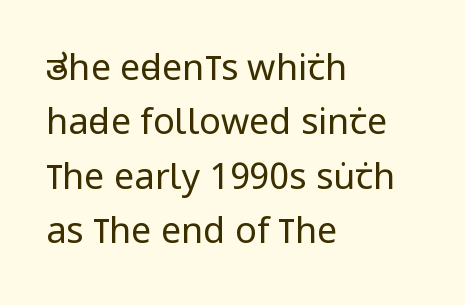
Q: Is the text bold? A: No.
Q: Is the text italic (slanted)? A: No, it is upright.
Q: Is the typeface a serif or a sans-serif typeface? A: Sans-serif.
Q: Is the text underlined? A: No.
Q: How is the paragraph aligned? A: Left-aligned.
Q: Is the spacing between letters normal or unusually wide? A: Normal.
Q: Is the spacing between lines tight, normal or loose? A: Normal.
Q: Width (condensed, normal, or wide)? A: Condensed.
Q: Stroke contrast? A: Low.
Q: x-height? A: Large.
Q: Monospaced? A: No.
